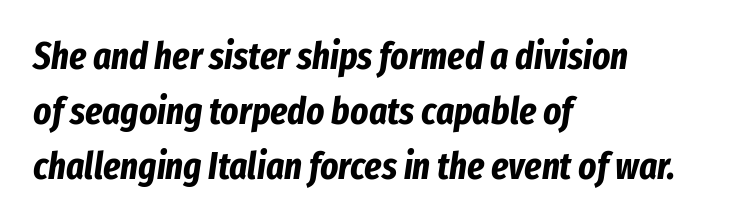
{"italic": "yes", "lean": "right", "slant_degrees": 8, "bold": "yes", "weight": "bold", "width": "condensed", "stroke_contrast": "low", "x_height": "medium", "monospaced": "no", "underline": "no", "align": "left", "line_spacing": "normal", "line_spacing_ratio": 1.45, "letter_spacing": "normal", "letter_spacing_em": 0.0, "glyph_px": 38}
